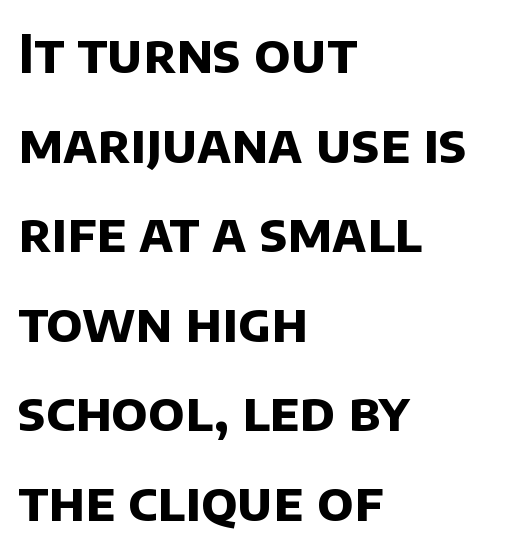
{"serif": "no", "bold": "yes", "weight": "bold", "width": "normal", "stroke_contrast": "low", "x_height": "large", "monospaced": "no", "underline": "no", "align": "left", "line_spacing": "normal", "line_spacing_ratio": 1.69, "letter_spacing": "normal", "letter_spacing_em": 0.0, "glyph_px": 53}
